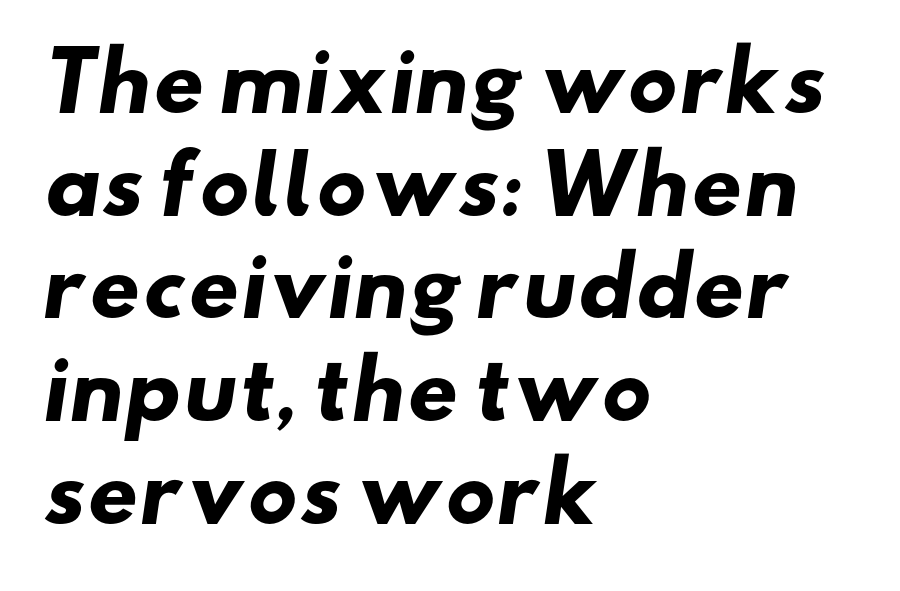
The image shows 79 px heavy, wide sans-serif type; set left-aligned, normal line spacing (1.3x), normal letter spacing, not underlined; low stroke contrast and a small x-height.
